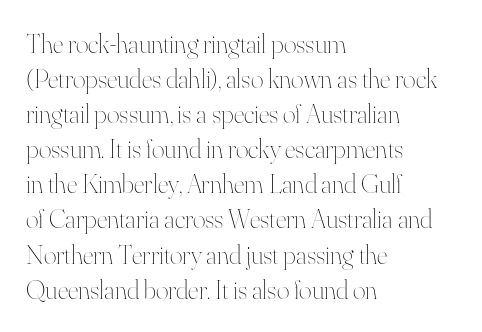
{"italic": "no", "bold": "no", "underline": "no", "align": "left", "line_spacing": "normal", "line_spacing_ratio": 1.3, "letter_spacing": "normal", "letter_spacing_em": 0.0, "glyph_px": 27}
